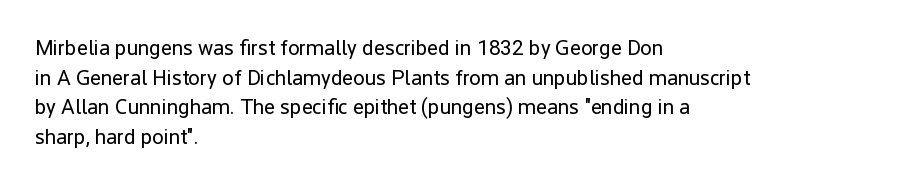
Quick note: underline off. Do the letters lean? They stand straight. The text block is weighted toward the left margin, trailing off unevenly rightward. This rendering leaves character spacing at its baseline value. Vertical spacing — default.
